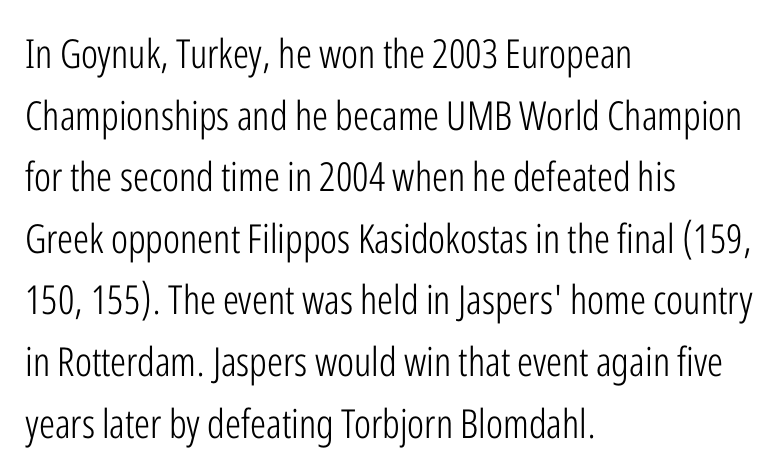
{"serif": "no", "italic": "no", "bold": "no", "weight": "light", "width": "condensed", "stroke_contrast": "low", "x_height": "medium", "monospaced": "no", "underline": "no", "align": "left", "line_spacing": "normal", "line_spacing_ratio": 1.54, "letter_spacing": "normal", "letter_spacing_em": 0.0, "glyph_px": 40}
